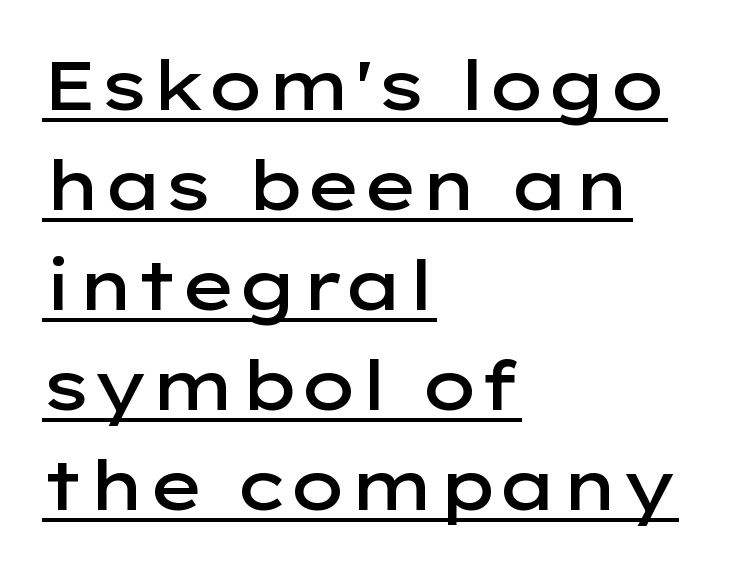
Q: Is the text bold? A: Semi-bold.
Q: Is the text italic (slanted)? A: No, it is upright.
Q: Is the typeface a serif or a sans-serif typeface? A: Sans-serif.
Q: Is the text underlined? A: Yes.
Q: How is the paragraph aligned? A: Left-aligned.
Q: Is the spacing between letters normal or unusually wide? A: Normal.
Q: Is the spacing between lines tight, normal or loose? A: Normal.
Q: Width (condensed, normal, or wide)? A: Wide.
Q: Stroke contrast? A: Low.
Q: x-height? A: Medium.
Q: Monospaced? A: No.
